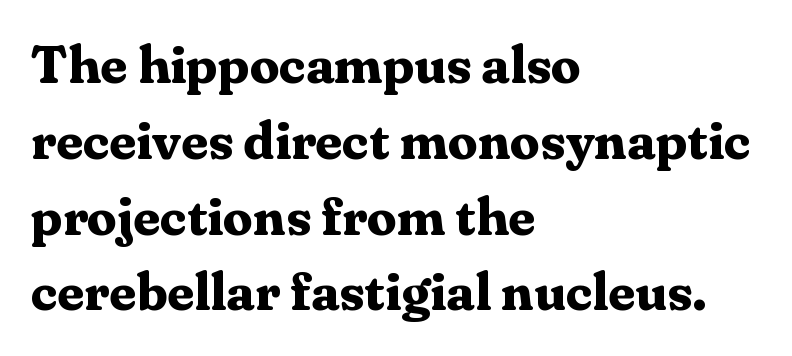
Q: Is the text bold? A: Yes.
Q: Is the text italic (slanted)? A: No, it is upright.
Q: Is the typeface a serif or a sans-serif typeface? A: Serif.
Q: Is the text underlined? A: No.
Q: How is the paragraph aligned? A: Left-aligned.
Q: Is the spacing between letters normal or unusually wide? A: Normal.
Q: Is the spacing between lines tight, normal or loose? A: Normal.
Q: Width (condensed, normal, or wide)? A: Normal.
Q: Stroke contrast? A: Medium.
Q: x-height? A: Medium.
Q: Monospaced? A: No.
